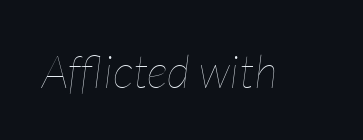
Words appear dense and cohesive because spacing is normal. The baseline area is clear. Here the designer chose a conventional face with non-uniform glyph widths. Style check: oblique. Unbolded letterforms with no extra heft.
